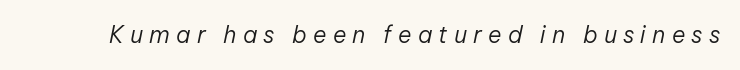
{"italic": "yes", "lean": "right", "slant_degrees": 12, "bold": "no", "underline": "no", "letter_spacing": "wide", "letter_spacing_em": 0.27, "glyph_px": 23}
